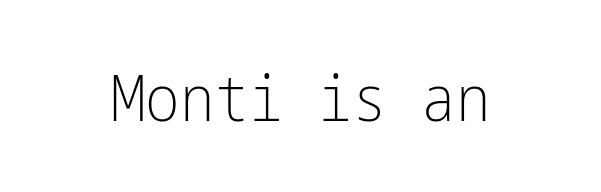
The image shows 65 px light, condensed sans-serif type, upright; set normal letter spacing, not underlined; low stroke contrast and a medium x-height.
